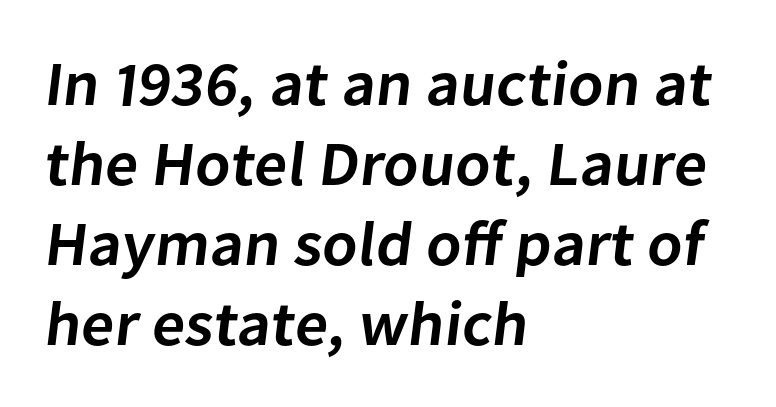
{"serif": "no", "bold": "semi", "weight": "semibold", "width": "normal", "stroke_contrast": "low", "x_height": "medium", "monospaced": "no", "underline": "no", "align": "left", "line_spacing": "normal", "line_spacing_ratio": 1.27, "letter_spacing": "normal", "letter_spacing_em": 0.0, "glyph_px": 63}
